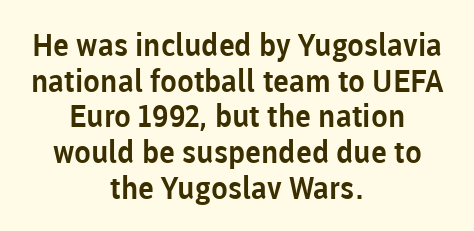
The image shows 31 px sans-serif type, upright; set centered, tight line spacing (1.15x), normal letter spacing, not underlined; low stroke contrast and a medium x-height.
